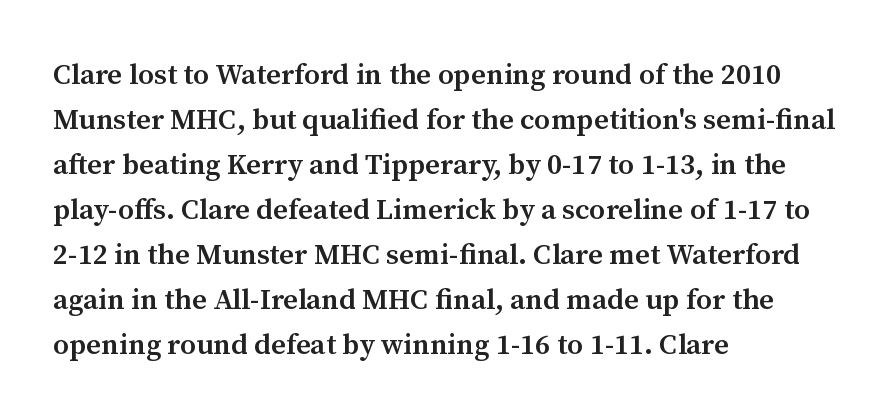
{"serif": "yes", "italic": "no", "bold": "semi", "weight": "semibold", "width": "normal", "stroke_contrast": "medium", "x_height": "medium", "monospaced": "no", "underline": "no", "align": "left", "line_spacing": "normal", "line_spacing_ratio": 1.55, "letter_spacing": "normal", "letter_spacing_em": 0.0, "glyph_px": 29}
